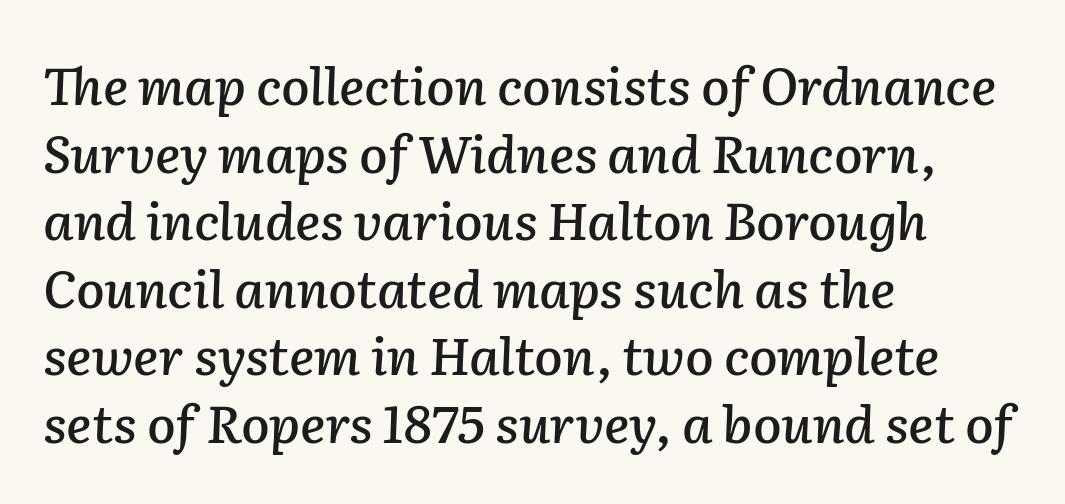
{"italic": "yes", "lean": "right", "slant_degrees": 2, "width": "normal", "stroke_contrast": "low", "x_height": "medium", "monospaced": "no", "underline": "no", "align": "left", "line_spacing": "normal", "line_spacing_ratio": 1.3, "letter_spacing": "normal", "letter_spacing_em": 0.0, "glyph_px": 52}
